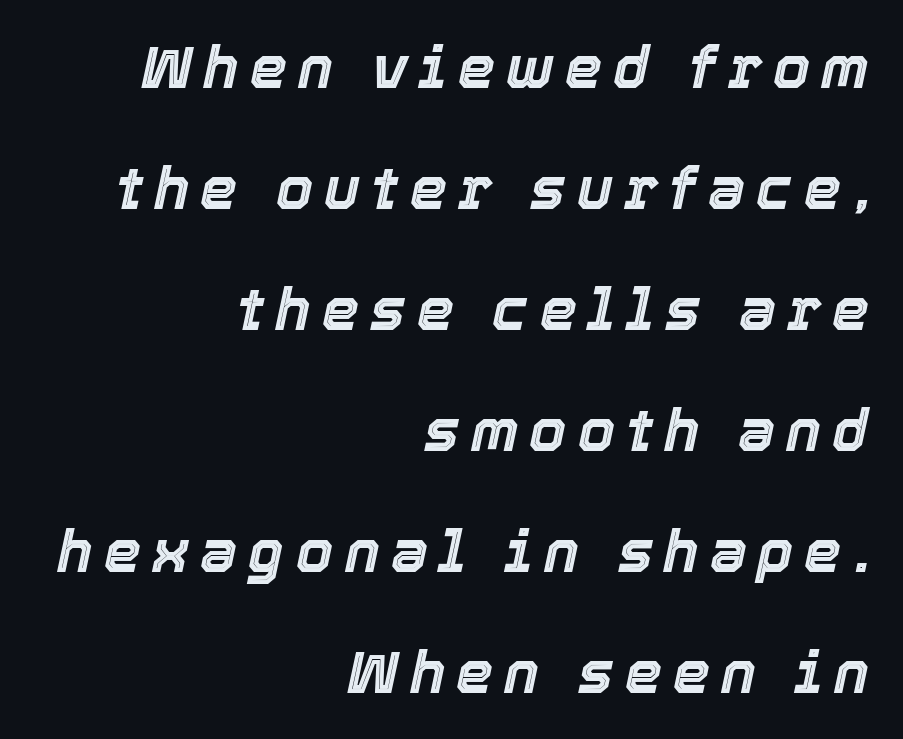
Q: Is the text italic (slanted)? A: Yes, it leans right by about 12 degrees.
Q: Is the text underlined? A: No.
Q: How is the paragraph aligned? A: Right-aligned.
Q: Is the spacing between lines tight, normal or loose? A: Loose.
Q: Width (condensed, normal, or wide)? A: Normal.
Q: x-height? A: Medium.
Q: Monospaced? A: No.
